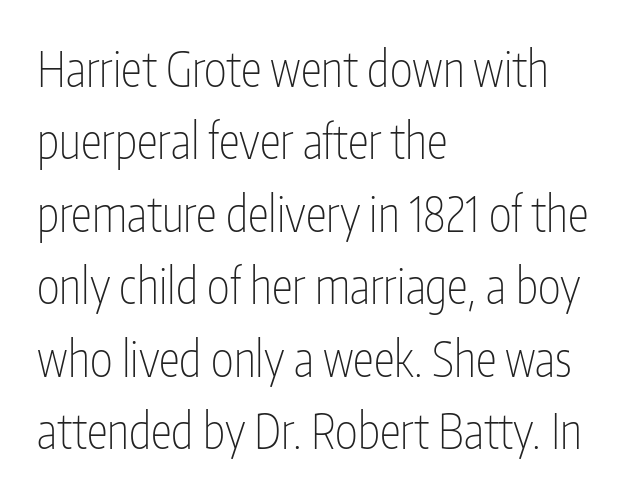
Weight class: somewhere from thin through regular. This sample has the flowing, uneven cadence of proportional lettering. Letter spacing: default. The lines in this sample share a left origin and differ only in where they stop. I'd call this a sans setting — the letters go barefoot.
